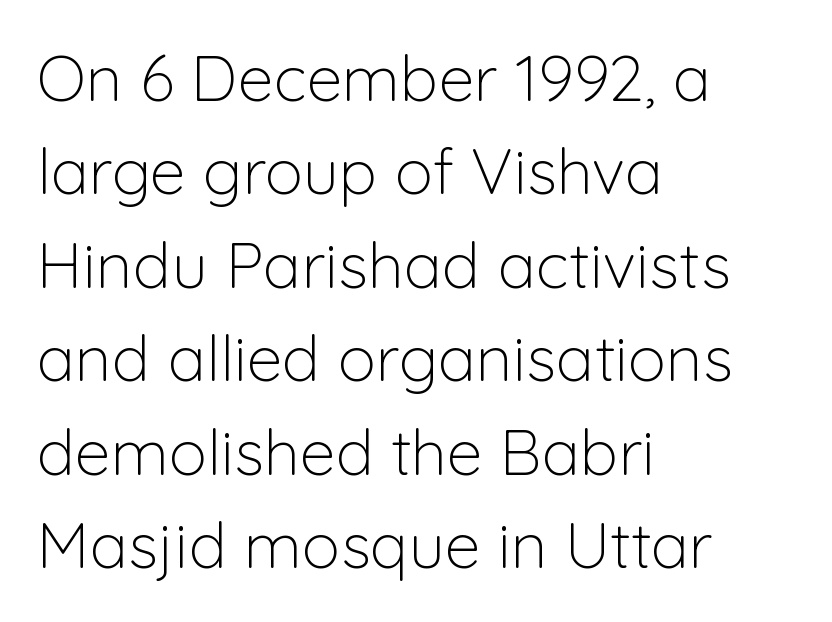
Q: Is the text bold? A: No.
Q: Is the text italic (slanted)? A: No, it is upright.
Q: Is the typeface a serif or a sans-serif typeface? A: Sans-serif.
Q: Is the text underlined? A: No.
Q: How is the paragraph aligned? A: Left-aligned.
Q: Is the spacing between letters normal or unusually wide? A: Normal.
Q: Is the spacing between lines tight, normal or loose? A: Normal.
Q: Width (condensed, normal, or wide)? A: Normal.
Q: Stroke contrast? A: Low.
Q: x-height? A: Medium.
Q: Monospaced? A: No.
